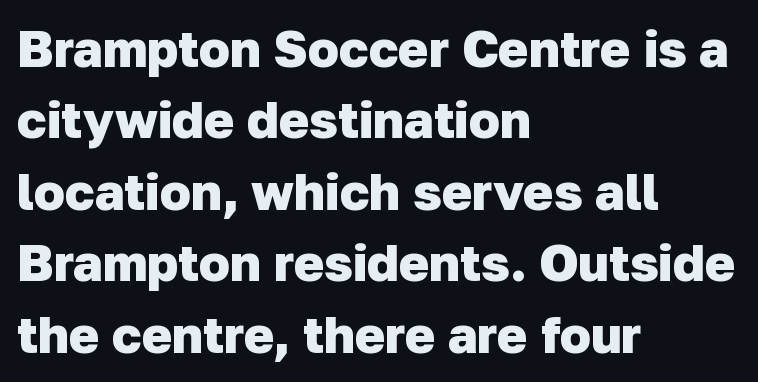
{"serif": "no", "bold": "yes", "weight": "heavy", "width": "normal", "stroke_contrast": "low", "x_height": "medium", "monospaced": "no", "underline": "no", "align": "left", "line_spacing": "normal", "line_spacing_ratio": 1.4, "letter_spacing": "normal", "letter_spacing_em": 0.0, "glyph_px": 51}
